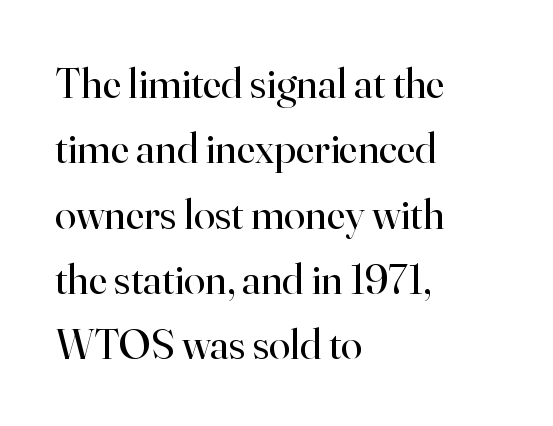
{"serif": "yes", "italic": "no", "bold": "no", "weight": "regular", "width": "normal", "stroke_contrast": "high", "x_height": "small", "monospaced": "no", "underline": "no", "align": "left", "line_spacing": "normal", "line_spacing_ratio": 1.52, "letter_spacing": "normal", "letter_spacing_em": 0.0, "glyph_px": 43}
